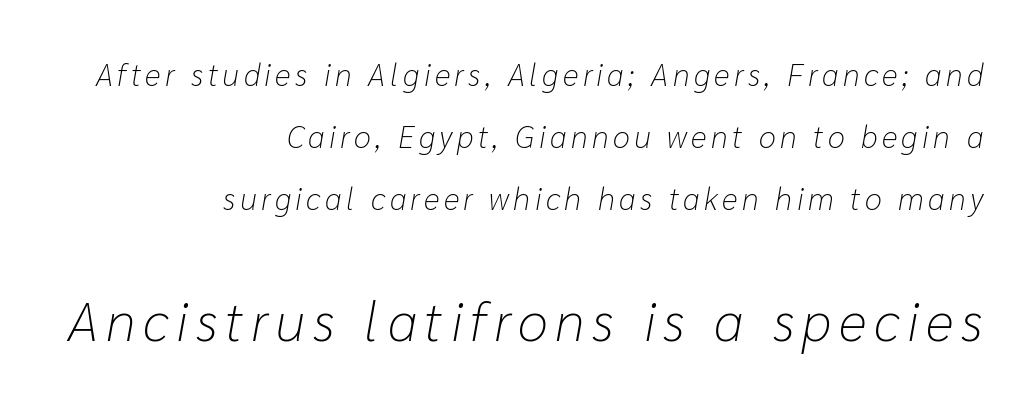
{"italic": "yes", "lean": "right", "slant_degrees": 10, "bold": "no", "weight": "light", "width": "normal", "stroke_contrast": "low", "x_height": "medium", "monospaced": "no", "underline": "no", "align": "right", "line_spacing": "loose", "line_spacing_ratio": 2.0, "larger_block": "second", "size_ratio": 1.77, "glyph_px": 55}
